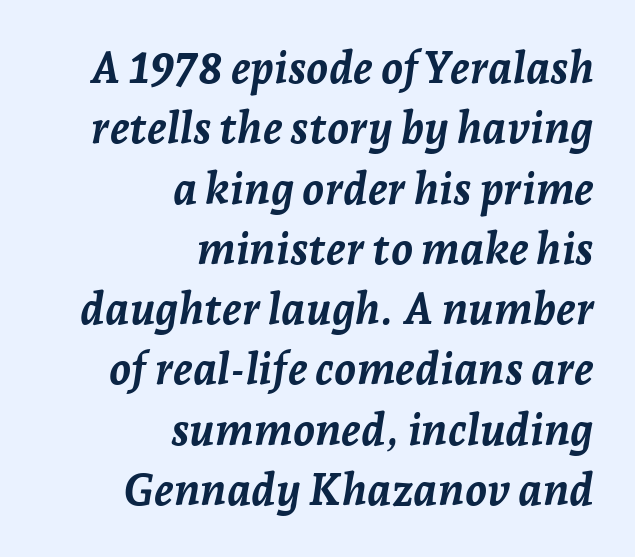
The vertical gap from one line to the next is medium. The passage shown leans; its letterforms are oblique. Nobody drew a line under any word here. Caption: bold face, heavy strokes.
